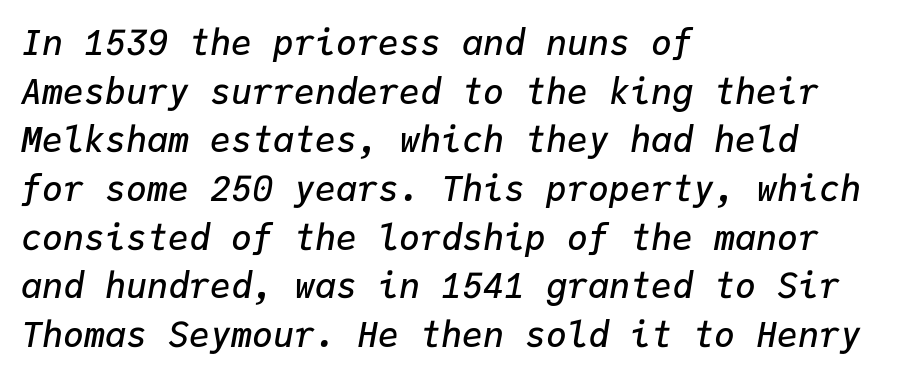
{"italic": "yes", "lean": "right", "slant_degrees": 9, "bold": "semi", "weight": "semibold", "width": "normal", "stroke_contrast": "low", "x_height": "medium", "monospaced": "yes", "underline": "no", "align": "left", "line_spacing": "normal", "line_spacing_ratio": 1.39, "letter_spacing": "normal", "letter_spacing_em": 0.0, "glyph_px": 35}
